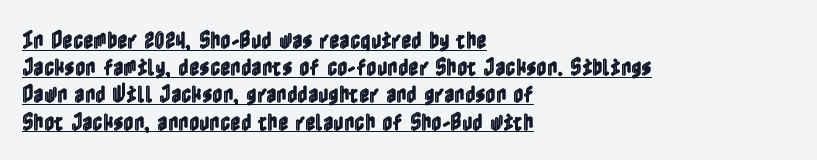
{"italic": "no", "underline": "yes", "align": "left", "line_spacing": "normal", "line_spacing_ratio": 1.36, "letter_spacing": "normal", "letter_spacing_em": 0.0, "glyph_px": 20}
